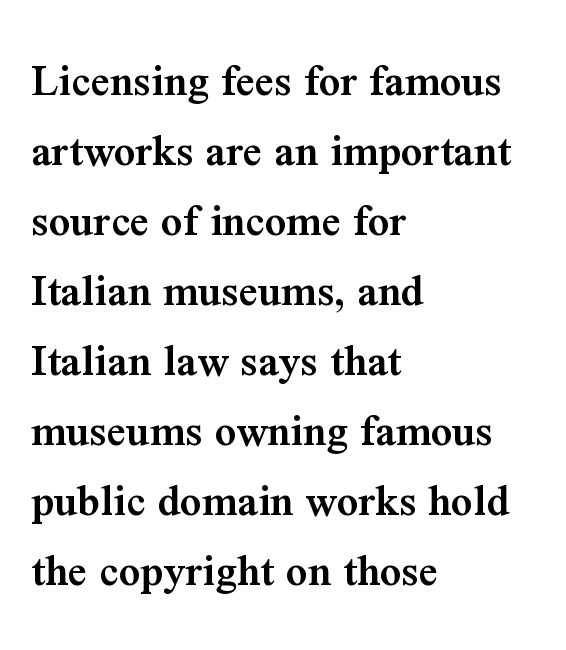
Q: Is the text bold? A: Semi-bold.
Q: Is the text italic (slanted)? A: No, it is upright.
Q: Is the typeface a serif or a sans-serif typeface? A: Serif.
Q: Is the text underlined? A: No.
Q: How is the paragraph aligned? A: Left-aligned.
Q: Is the spacing between letters normal or unusually wide? A: Normal.
Q: Is the spacing between lines tight, normal or loose? A: Normal.
Q: Width (condensed, normal, or wide)? A: Normal.
Q: Stroke contrast? A: Medium.
Q: x-height? A: Medium.
Q: Monospaced? A: No.
